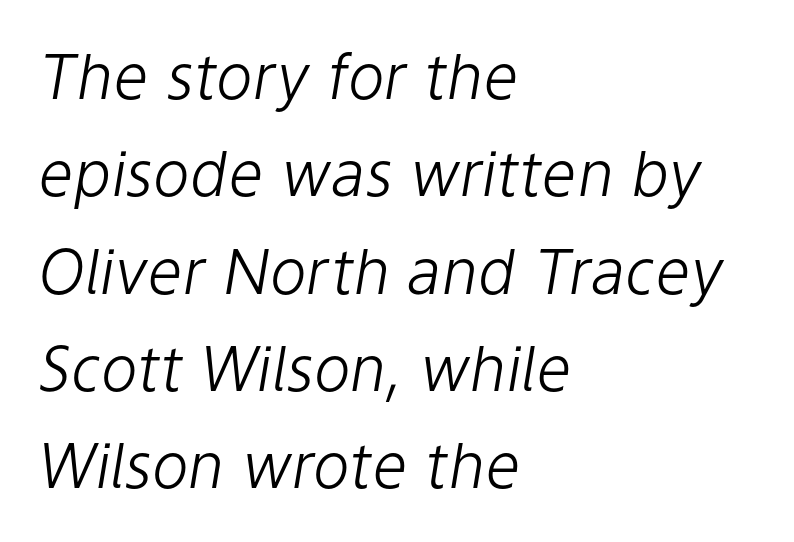
Proportional: the letters do not fall into vertical columns. The vertical gap from one line to the next is medium. The face used here is rendered with its standard letterfit. The font's italic variant was chosen for this text. The zone under the glyphs is completely vacant.
